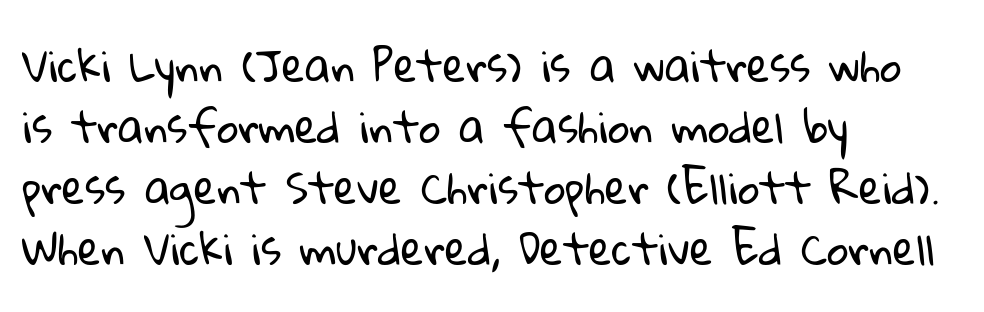
{"serif": "no", "bold": "no", "weight": "regular", "width": "normal", "stroke_contrast": "low", "x_height": "medium", "monospaced": "no", "underline": "no", "align": "left", "line_spacing": "normal", "line_spacing_ratio": 1.45, "letter_spacing": "normal", "letter_spacing_em": 0.0, "glyph_px": 42}
